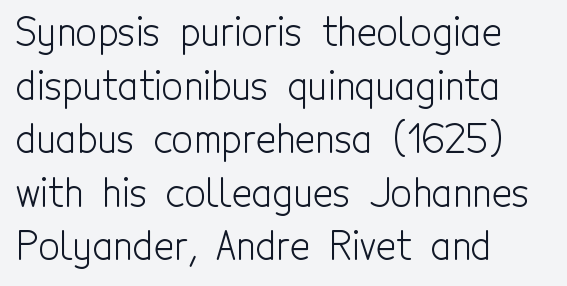
The image shows 38 px light, condensed sans-serif type, upright; set left-aligned, normal line spacing (1.41x), normal letter spacing, not underlined; a medium x-height.
